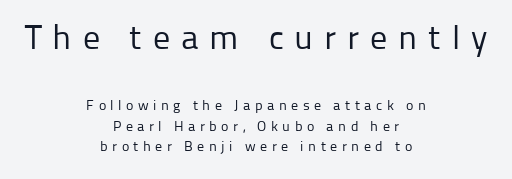
The type sits square on the baseline with zero lean. Has an underline been added? It has not. This sample uses expanded letter spacing, leaving extra air between glyphs. Quick note: interline space is typical.
